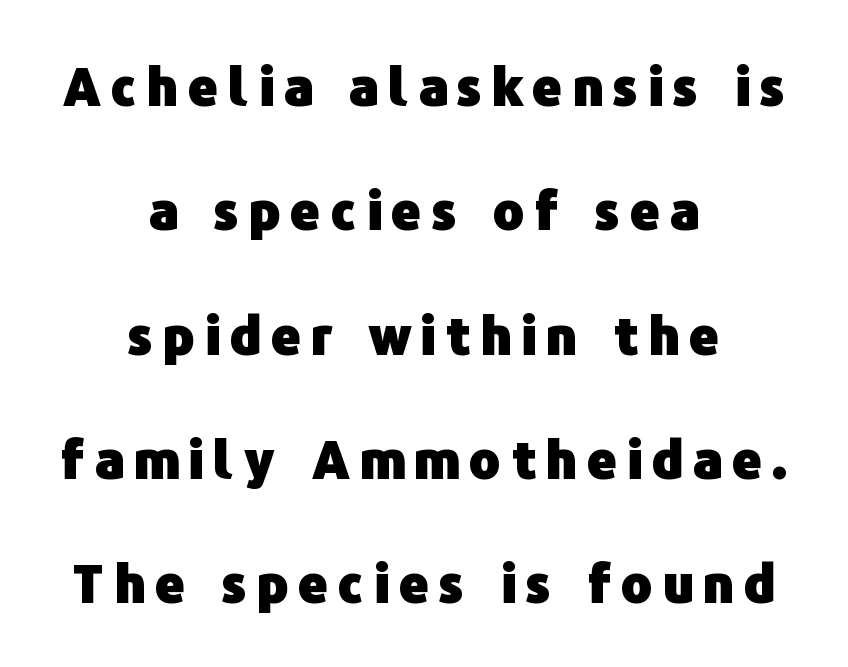
The image shows 52 px heavy sans-serif type, upright; set centered, loose line spacing (2.39x), not underlined; low stroke contrast and a medium x-height.
